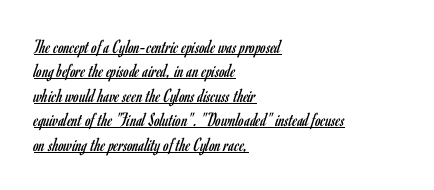
Students, note that the glyphs here touch the page at normal intervals. The setting favours the left margin, as ordinary paragraphs usually do. The characters are drawn with everyday or finer stroke widths. The rendering uses the underline text-decoration.
